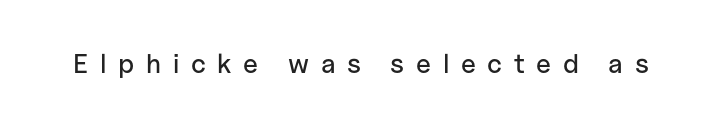
Unmarked baselines from the first word to the last. Display-style spreading of the glyphs; the letterfit is very open. Is there any slant? The stems are plumb.
